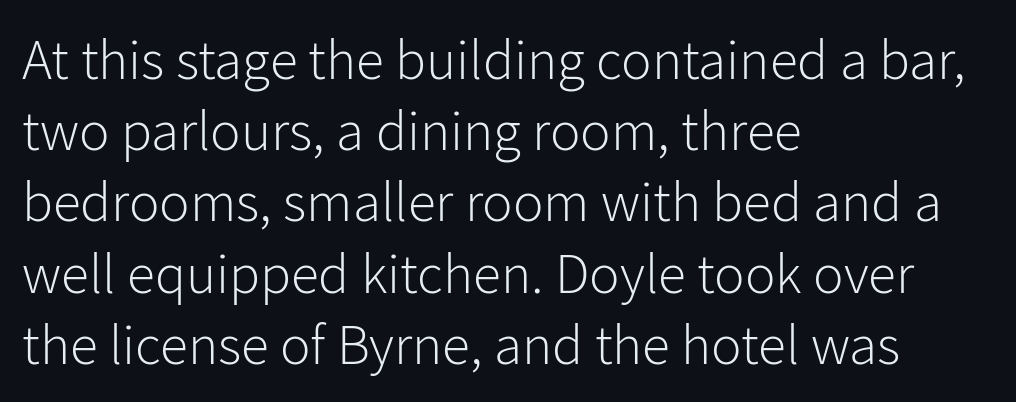
The rendering keeps characters at their native spacing. The letterforms sit at book weight or below. Varying glyph widths throughout — classic text-font behaviour. The string is rendered with underlining switched off. Every character sits straight up, as roman type does.
